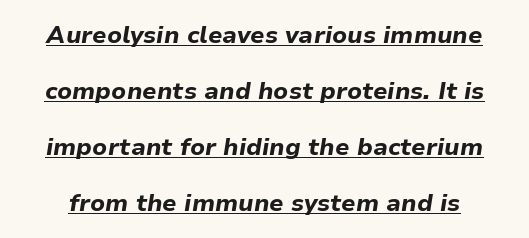
What weight is shown? A full bold with thick strokes. The line-height multiplier appears high, well above default. A typographer would call this underscored text. How are the letters spaced? Ordinarily, with no added tracking.
